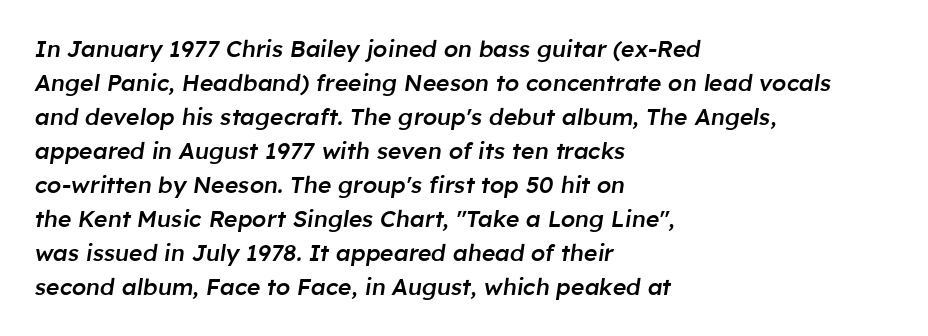
These lines were composed using italics. Unmarked baselines from the first word to the last. The glyphs have the mass of a demibold cut, below bold. If you measured baseline to baseline, you'd find a middling distance. Between one letter and the next there's only the usual sliver of space. Visually the block forms a straight wall on the left and a jagged coastline on the right.
